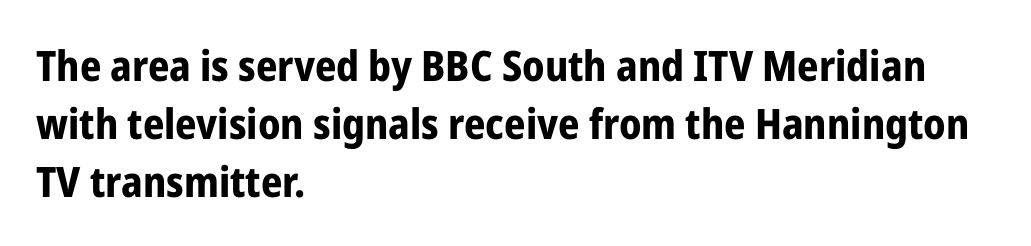
What weight is shown? A full bold with thick strokes. Tall strokes in this sample are plumb rather than angled. The rendering shows plain stroke endings on the letterforms — a sans-serif design. Quick note: interline space is typical. This sample has the flowing, uneven cadence of proportional lettering.
